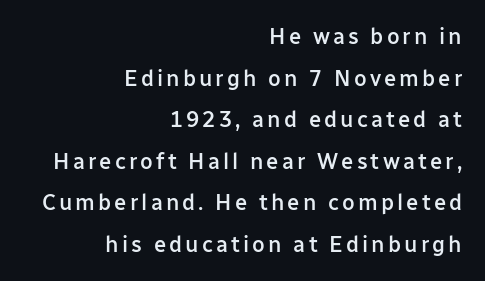
Q: Is the text bold? A: Semi-bold.
Q: Is the text italic (slanted)? A: No, it is upright.
Q: Is the text underlined? A: No.
Q: How is the paragraph aligned? A: Right-aligned.
